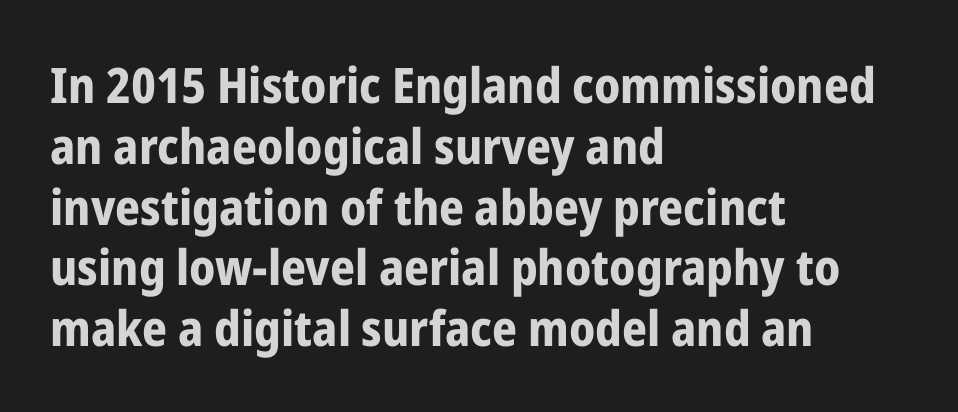
{"serif": "no", "italic": "no", "bold": "yes", "weight": "bold", "width": "condensed", "stroke_contrast": "low", "x_height": "medium", "monospaced": "no", "underline": "no", "align": "left", "line_spacing_ratio": 1.24, "letter_spacing": "normal", "letter_spacing_em": 0.0, "glyph_px": 49}
